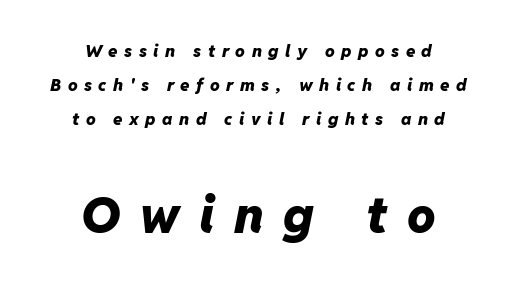
The image shows 50 px heavy type, italic (leaning right); set centered, loose line spacing (2.01x), unusually wide letter spacing (+0.38 em), not underlined; the second (bottom) block is 2.94x larger; low stroke contrast and a medium x-height.
